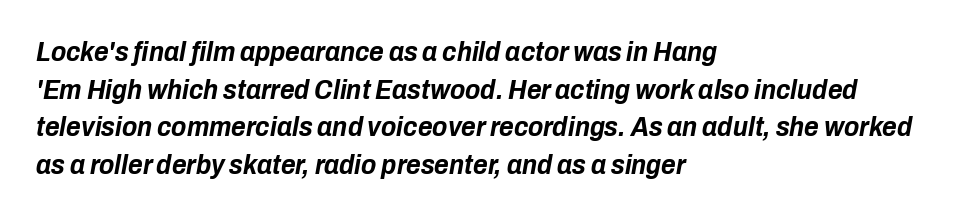
Q: Is the text bold? A: Yes.
Q: Is the text italic (slanted)? A: Yes, it leans right by about 10 degrees.
Q: Is the text underlined? A: No.
Q: How is the paragraph aligned? A: Left-aligned.
Q: Is the spacing between letters normal or unusually wide? A: Normal.
Q: Is the spacing between lines tight, normal or loose? A: Normal.
Q: Width (condensed, normal, or wide)? A: Condensed.
Q: Stroke contrast? A: Low.
Q: x-height? A: Medium.
Q: Monospaced? A: No.
